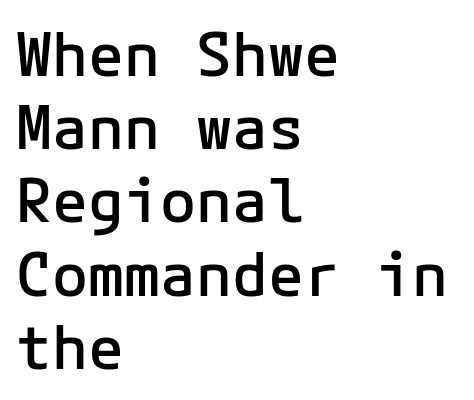
Q: Is the text bold? A: Semi-bold.
Q: Is the text italic (slanted)? A: No, it is upright.
Q: Is the typeface a serif or a sans-serif typeface? A: Sans-serif.
Q: Is the text underlined? A: No.
Q: How is the paragraph aligned? A: Left-aligned.
Q: Is the spacing between letters normal or unusually wide? A: Normal.
Q: Width (condensed, normal, or wide)? A: Normal.
Q: Stroke contrast? A: Low.
Q: x-height? A: Medium.
